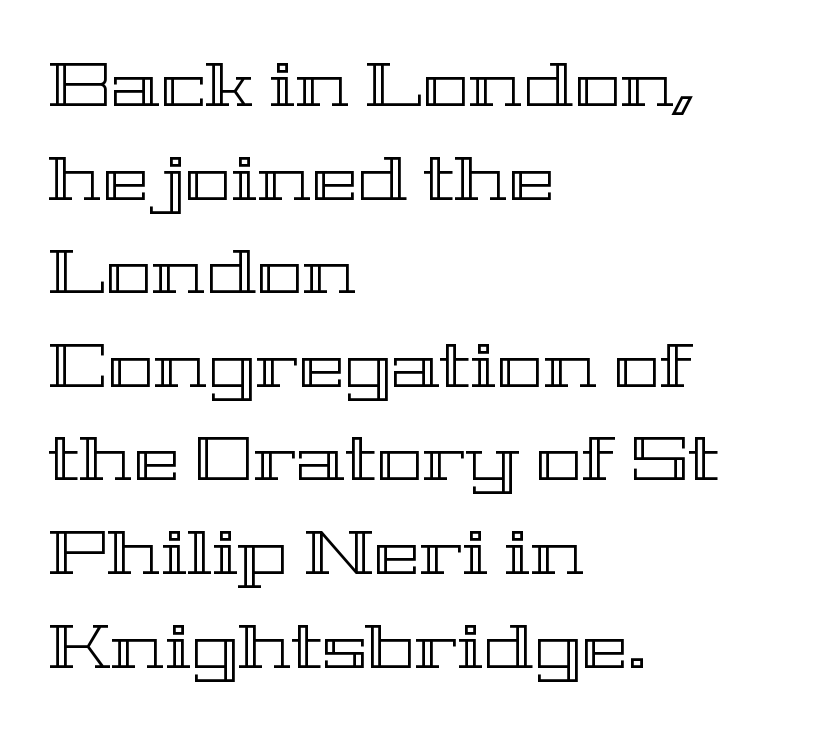
The image shows 62 px wide type, upright; set left-aligned, normal line spacing (1.51x), normal letter spacing, not underlined; a medium x-height.
